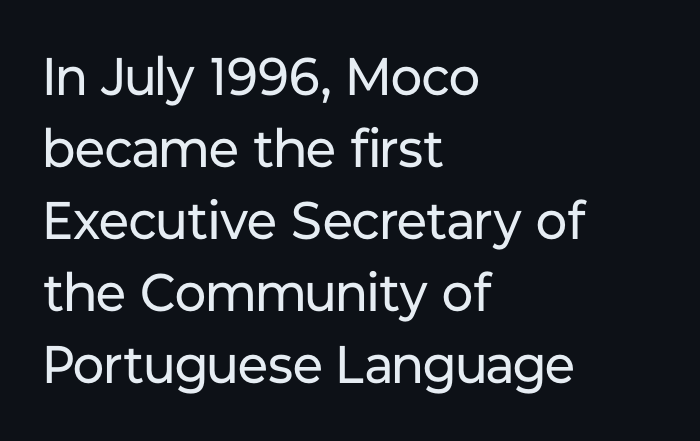
The image shows 53 px regular-weight sans-serif type, upright; set left-aligned, normal line spacing (1.36x), normal letter spacing, not underlined; low stroke contrast and a medium x-height.
